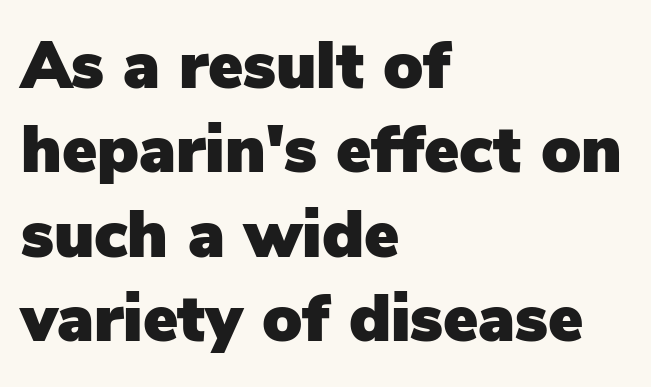
{"serif": "no", "italic": "no", "width": "normal", "stroke_contrast": "low", "x_height": "medium", "monospaced": "no", "underline": "no", "align": "left", "line_spacing": "normal", "line_spacing_ratio": 1.28, "letter_spacing": "normal", "letter_spacing_em": 0.0, "glyph_px": 66}
